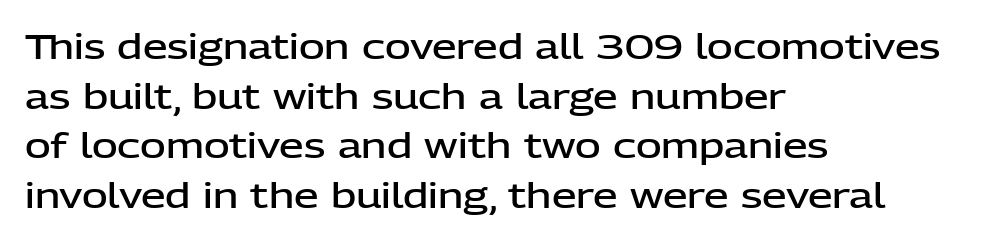
The passage shown is not underscored anywhere. Here the designer chose a conventional face with non-uniform glyph widths. Horizontally, the lines are justified to the leading edge only. Quick note: not italic, upright. Check where the strokes stop: nothing finishes them off — pure sans. Is the letter spacing exaggerated? No — it looks like the ordinary default.
